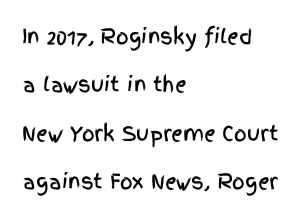
{"italic": "no", "underline": "no", "align": "left", "line_spacing": "loose", "line_spacing_ratio": 2.42, "letter_spacing": "normal", "letter_spacing_em": 0.0, "glyph_px": 20}
